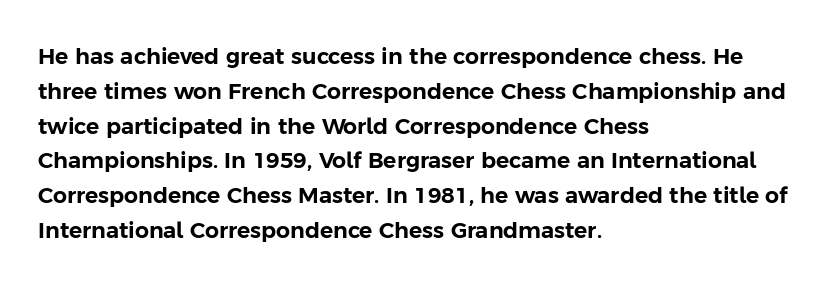
The image shows 22 px text type, upright; set left-aligned, normal line spacing (1.58x), normal letter spacing, not underlined.
